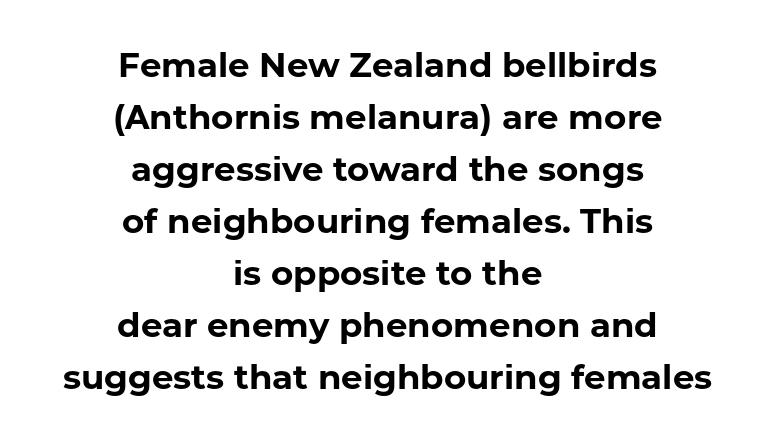
Q: Is the text bold? A: Yes.
Q: Is the text italic (slanted)? A: No, it is upright.
Q: Is the typeface a serif or a sans-serif typeface? A: Sans-serif.
Q: Is the text underlined? A: No.
Q: How is the paragraph aligned? A: Centered.
Q: Is the spacing between letters normal or unusually wide? A: Normal.
Q: Is the spacing between lines tight, normal or loose? A: Normal.
Q: Width (condensed, normal, or wide)? A: Normal.
Q: Stroke contrast? A: Low.
Q: x-height? A: Medium.
Q: Monospaced? A: No.
